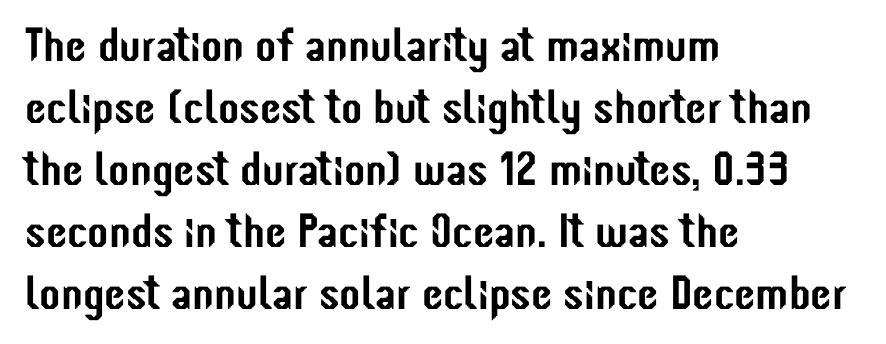
The image shows 48 px condensed sans-serif type, upright; set left-aligned, normal line spacing (1.29x), normal letter spacing, not underlined; low stroke contrast and a medium x-height.
